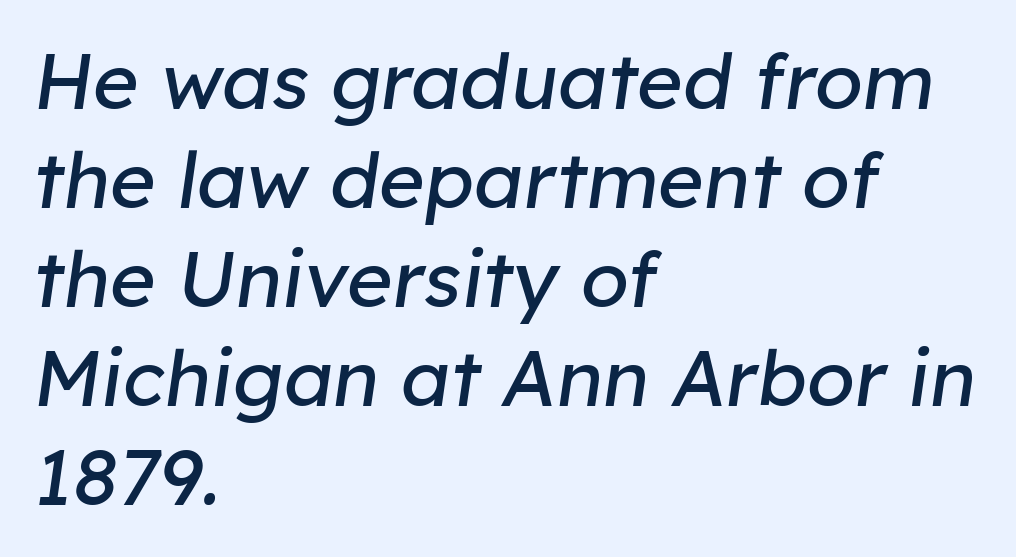
Clear beneath every line of the passage. The line-height multiplier appears to be the usual default. Here the designer chose a conventional face with non-uniform glyph widths. All the whitespace from short lines collects on the right.
